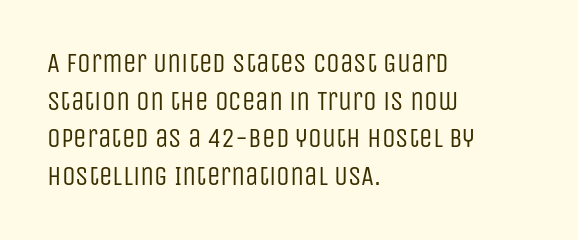
Q: Is the text bold? A: No.
Q: Is the text italic (slanted)? A: No, it is upright.
Q: Is the text underlined? A: No.
Q: How is the paragraph aligned? A: Left-aligned.
Q: Is the spacing between letters normal or unusually wide? A: Normal.
Q: Is the spacing between lines tight, normal or loose? A: Normal.
